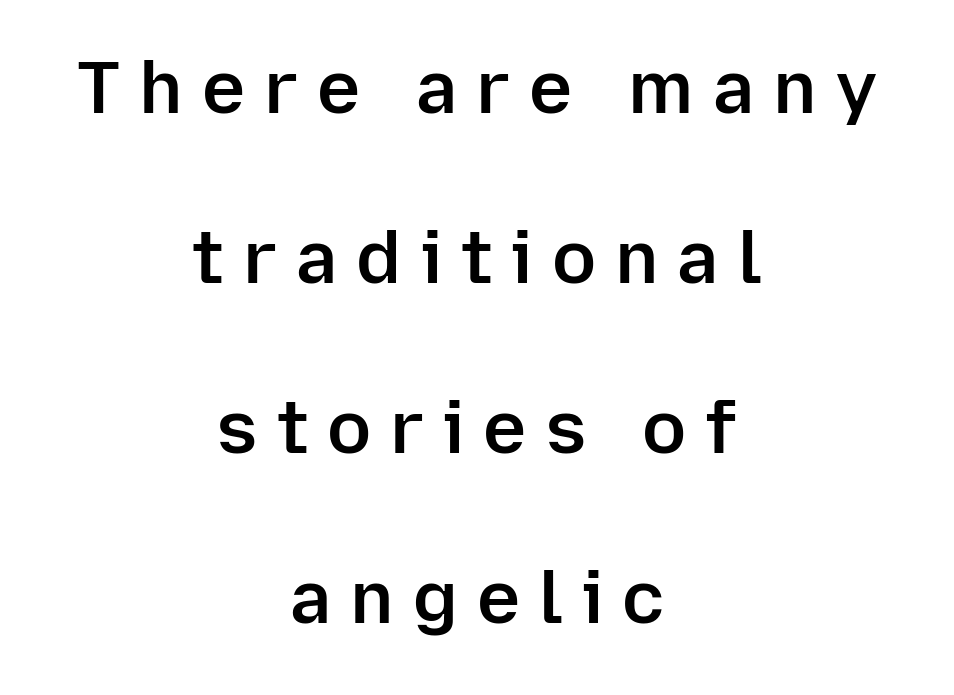
{"serif": "no", "italic": "no", "bold": "semi", "weight": "semibold", "width": "normal", "stroke_contrast": "low", "x_height": "medium", "monospaced": "no", "underline": "no", "align": "center", "line_spacing": "loose", "line_spacing_ratio": 2.33, "letter_spacing": "wide", "letter_spacing_em": 0.26, "glyph_px": 73}
